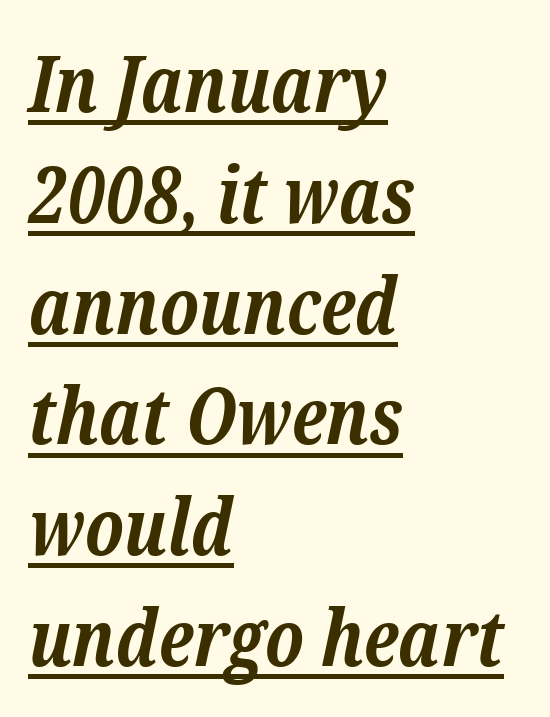
The image shows 78 px bold serif type, italic (leaning right); set left-aligned, normal line spacing (1.42x), normal letter spacing, underlined; low stroke contrast and a medium x-height.
